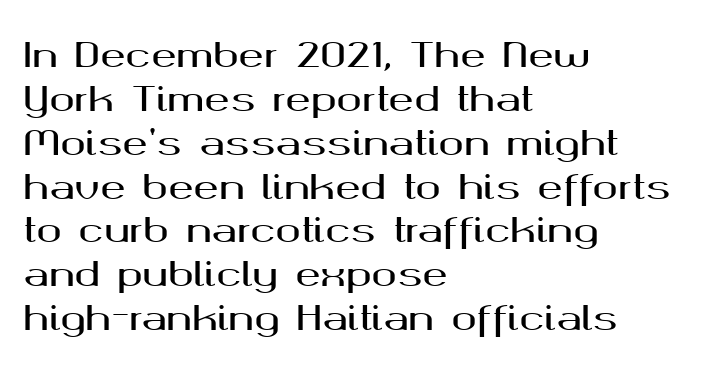
The setting favours the left margin, as ordinary paragraphs usually do. Check the space under the baseline: it is left empty. You could call the tracking neutral — neither tight nor loose. Students, observe: this is what conventionally led text looks like. Is there any slant? The stems are plumb. Do the characters align in a grid? No, the font is proportional.
